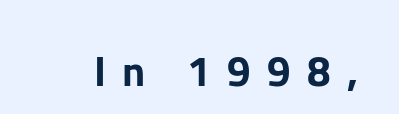
Do the characters align in a grid? No, the font is proportional. Ascenders rise straight up at ninety degrees. The gap between lines stays unmarked. The letters carry no serifs — their stems end cleanly without finishing strokes. The tracking reads as deliberately expanded to a designer's eye.
